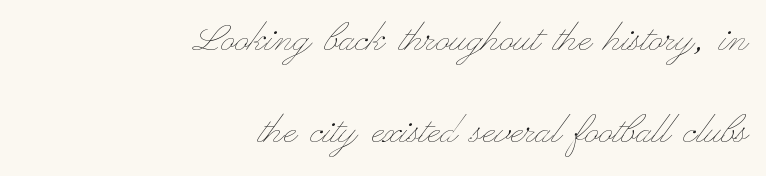
{"bold": "no", "weight": "thin", "width": "wide", "stroke_contrast": "low", "x_height": "small", "monospaced": "no", "underline": "no", "align": "right", "line_spacing": "loose", "line_spacing_ratio": 1.92, "letter_spacing": "normal", "letter_spacing_em": 0.0, "glyph_px": 48}
